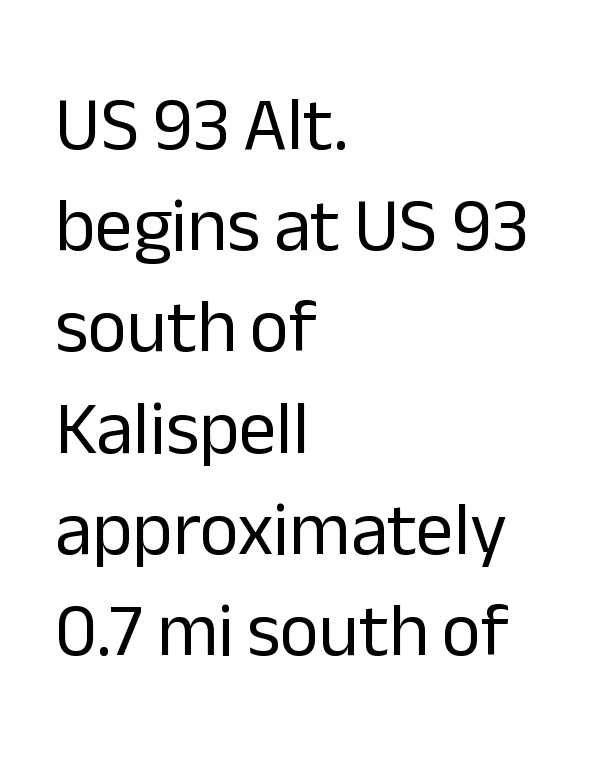
Q: Is the text bold? A: No.
Q: Is the text italic (slanted)? A: No, it is upright.
Q: Is the typeface a serif or a sans-serif typeface? A: Sans-serif.
Q: Is the text underlined? A: No.
Q: How is the paragraph aligned? A: Left-aligned.
Q: Is the spacing between letters normal or unusually wide? A: Normal.
Q: Is the spacing between lines tight, normal or loose? A: Normal.
Q: Width (condensed, normal, or wide)? A: Normal.
Q: Stroke contrast? A: Low.
Q: x-height? A: Medium.
Q: Monospaced? A: No.
